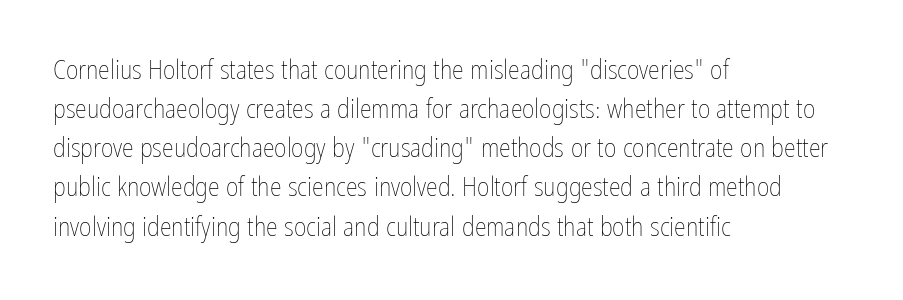
The image shows 27 px text type, upright; set left-aligned, normal line spacing (1.45x), normal letter spacing, not underlined.
